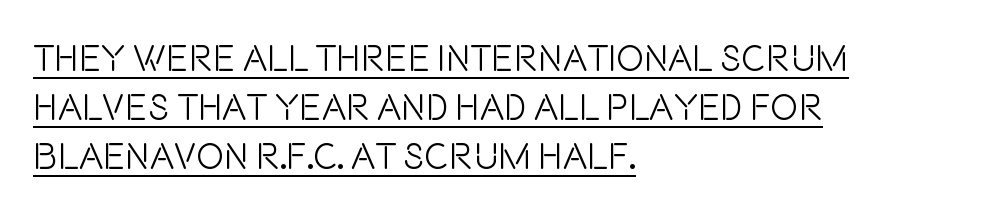
Examine the stroke ends and you'll find no serifs. The face used here is proportionally spaced, like ordinary book or web type. Horizontally, the lines are justified to the leading edge only. Is the stroke heavy? The answer is a plain regular-or-lighter. This sample uses an upright cut, with every glyph sitting square on the baseline. What's the leading like? Ordinary, nothing unusual.
